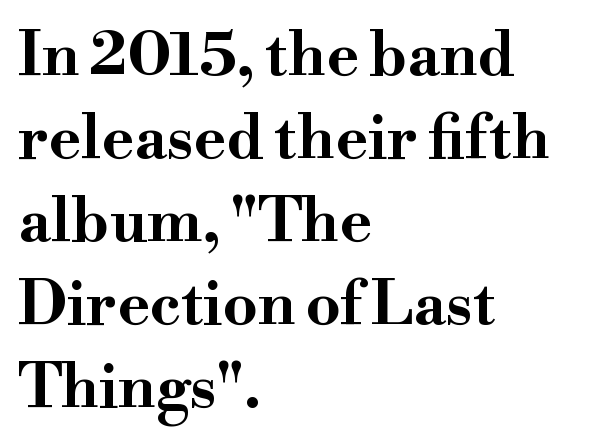
The image shows 61 px bold, wide serif type, upright; set left-aligned, normal line spacing (1.36x), normal letter spacing, not underlined; high stroke contrast and a small x-height.
